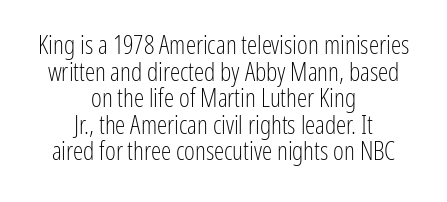
The image shows 26 px text type, upright; set centered, tight line spacing (1.02x), normal letter spacing, not underlined.
